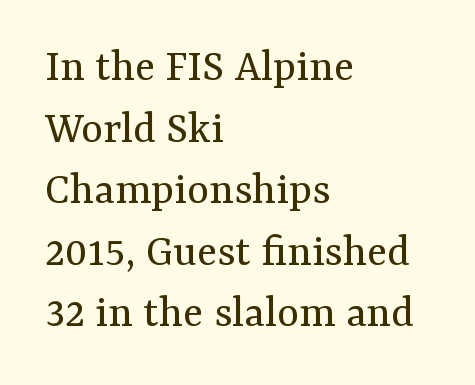
Is this a fixed-width face? No — the glyphs have proportional, varying widths. If you drew a ruler down the left edge, every line would touch it. The words here are not underlined. Short note: letters normally spaced. Posture: upright roman.
